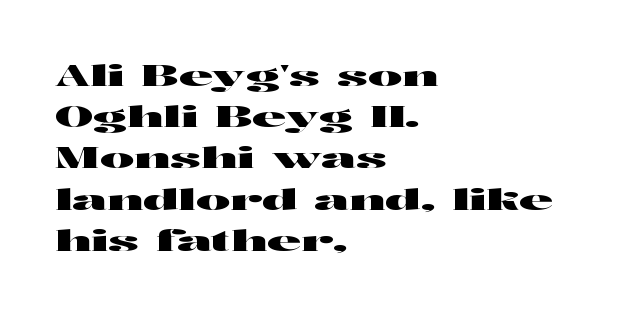
The image shows 29 px wide sans-serif type, upright; set left-aligned, normal line spacing (1.42x), normal letter spacing, not underlined; high stroke contrast and a medium x-height.
